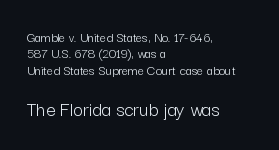
Q: Is the text bold? A: No.
Q: Is the text italic (slanted)? A: No, it is upright.
Q: Is the text underlined? A: No.
Q: How is the paragraph aligned? A: Left-aligned.
Q: Is the spacing between letters normal or unusually wide? A: Normal.
Q: Which block of text is set in a larger size, the first (top) or the second (bottom)? A: The second (bottom) one.
